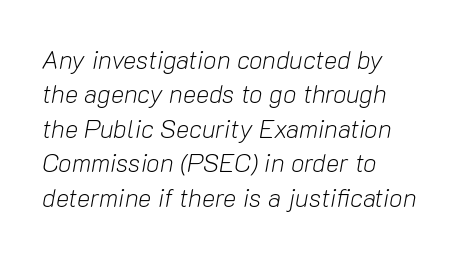
{"italic": "yes", "lean": "right", "slant_degrees": 10, "bold": "no", "underline": "no", "align": "left", "line_spacing": "normal", "line_spacing_ratio": 1.38, "letter_spacing": "normal", "letter_spacing_em": 0.0, "glyph_px": 25}
